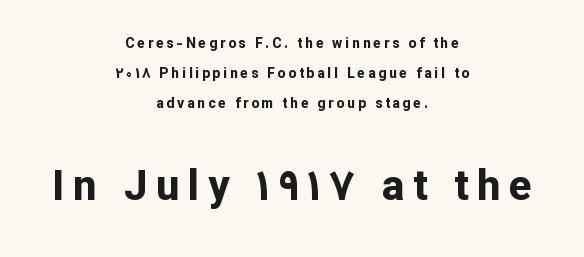
The image shows 42 px bold sans-serif type, upright; set centered, loose line spacing (2.13x), unusually wide letter spacing (+0.2 em), not underlined; the second (bottom) block is 3.0x larger; low stroke contrast and a medium x-height.
